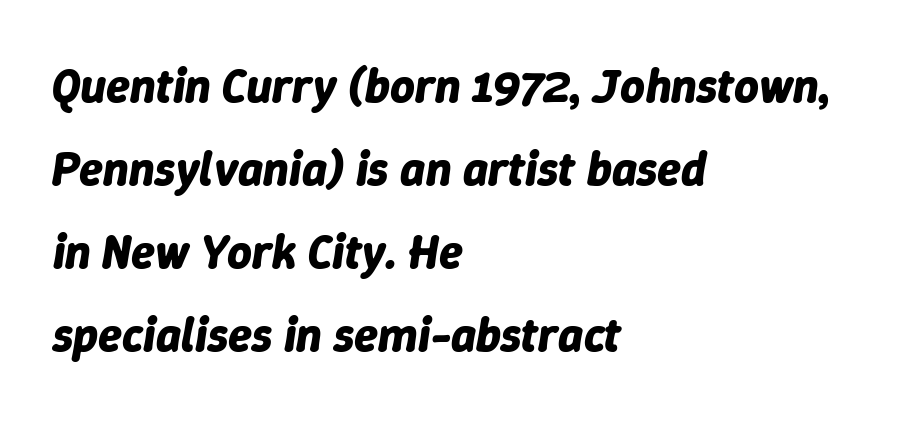
{"italic": "yes", "lean": "right", "slant_degrees": 9, "bold": "yes", "weight": "bold", "width": "normal", "stroke_contrast": "low", "x_height": "medium", "monospaced": "no", "underline": "no", "align": "left", "line_spacing_ratio": 1.73, "letter_spacing": "normal", "letter_spacing_em": 0.0, "glyph_px": 48}
